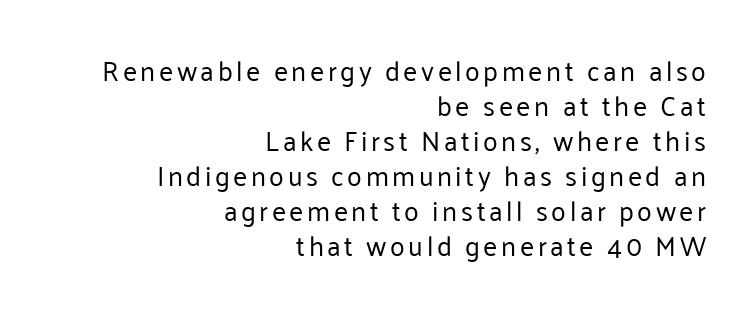
Q: Is the text bold? A: No.
Q: Is the text italic (slanted)? A: No, it is upright.
Q: Is the text underlined? A: No.
Q: How is the paragraph aligned? A: Right-aligned.
Q: Is the spacing between lines tight, normal or loose? A: Normal.
